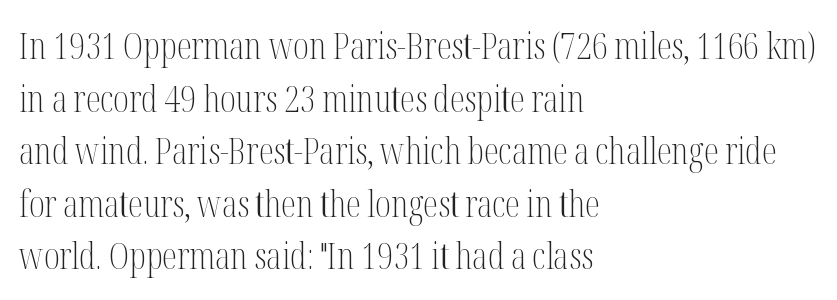
The rag falls on the right side of this text block. The horizontal fit of the characters is conventional and even. This reads as an unemphasized weight, regular at the heaviest. Quick note: not italic, upright. The strip under each line holds only bare page. Think of a printed novel: that variable character pitch is what you see here.
